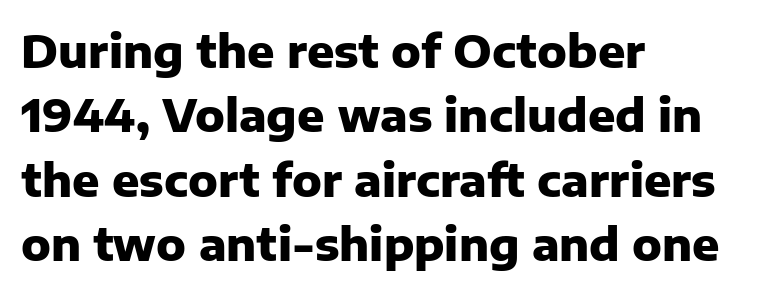
{"serif": "no", "italic": "no", "bold": "yes", "weight": "heavy", "width": "normal", "stroke_contrast": "low", "x_height": "medium", "monospaced": "no", "underline": "no", "align": "left", "line_spacing": "normal", "line_spacing_ratio": 1.43, "letter_spacing": "normal", "letter_spacing_em": 0.0, "glyph_px": 45}
